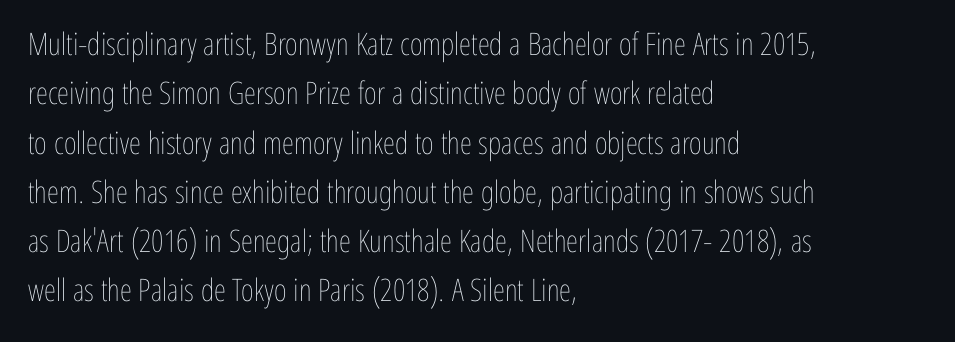
Q: Is the text bold? A: No.
Q: Is the text italic (slanted)? A: No, it is upright.
Q: Is the text underlined? A: No.
Q: How is the paragraph aligned? A: Left-aligned.
Q: Is the spacing between letters normal or unusually wide? A: Normal.
Q: Is the spacing between lines tight, normal or loose? A: Normal.
Q: Width (condensed, normal, or wide)? A: Condensed.
Q: Stroke contrast? A: Low.
Q: x-height? A: Medium.
Q: Monospaced? A: No.
